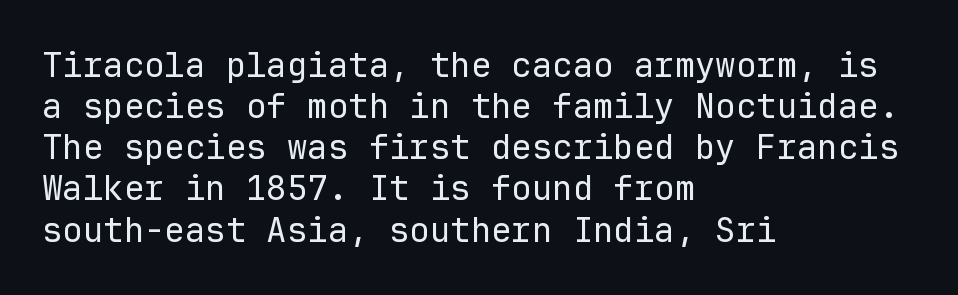
This rendering features lettering with no underline. Stroke thickness stays within the range of a standard reading face or lighter. Every character here occupies the same horizontal width, giving the sample a typewriter-like rhythm. Leftover space on each line is placed entirely after the last word. It's the straight-up-and-down kind of type.
